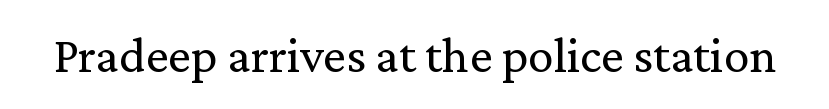
A typesetter would call this proportional, since set widths differ per character. The strokes are not fattened; the text isn't bold. Caption: standard tracking, unaltered. When letters stand straight like this, we call the style roman or upright. Clear beneath every line of the passage. Observe the serifs anchoring each vertical stroke in this sample.
